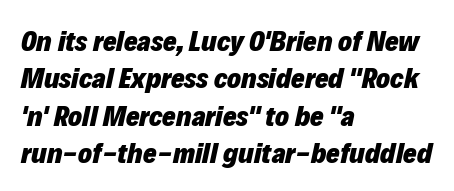
{"italic": "yes", "lean": "right", "slant_degrees": 12, "bold": "yes", "weight": "heavy", "width": "normal", "stroke_contrast": "low", "x_height": "medium", "monospaced": "no", "underline": "no", "align": "left", "line_spacing": "normal", "line_spacing_ratio": 1.29, "letter_spacing": "normal", "letter_spacing_em": 0.0, "glyph_px": 29}
